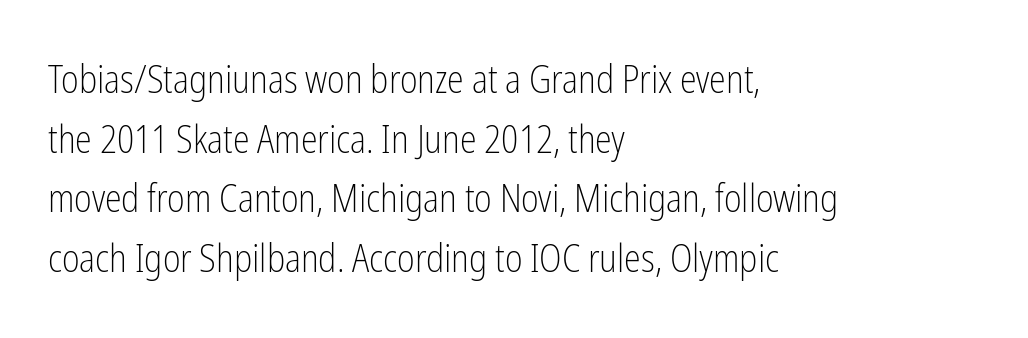
Caption: standard tracking, unaltered. These lines are set flush left with a ragged right edge. Serifs: no, the terminals of the letterforms are clean. Spacing verdict: proportional, widths tailored to each character. Leading: standard.
